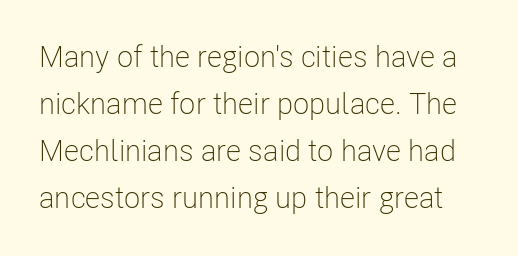
{"serif": "no", "italic": "no", "bold": "no", "weight": "light", "width": "condensed", "stroke_contrast": "low", "x_height": "medium", "monospaced": "no", "underline": "no", "line_spacing": "normal", "line_spacing_ratio": 1.57, "letter_spacing": "normal", "letter_spacing_em": 0.0, "glyph_px": 30}
